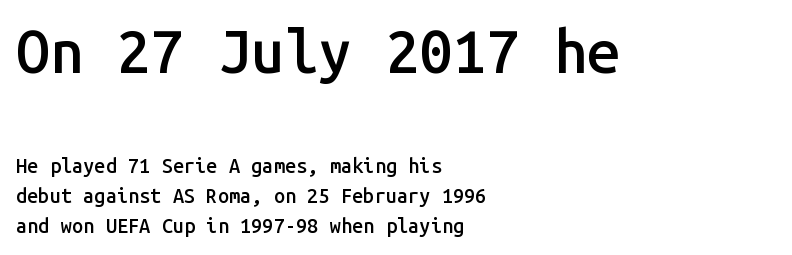
Q: Is the text bold? A: Semi-bold.
Q: Is the text italic (slanted)? A: No, it is upright.
Q: Is the typeface a serif or a sans-serif typeface? A: Sans-serif.
Q: Is the text underlined? A: No.
Q: How is the paragraph aligned? A: Left-aligned.
Q: Is the spacing between letters normal or unusually wide? A: Normal.
Q: Is the spacing between lines tight, normal or loose? A: Normal.
Q: Which block of text is set in a larger size, the first (top) or the second (bottom)? A: The first (top) one.
Q: Width (condensed, normal, or wide)? A: Normal.
Q: Stroke contrast? A: Low.
Q: x-height? A: Medium.
Q: Monospaced? A: Yes.
